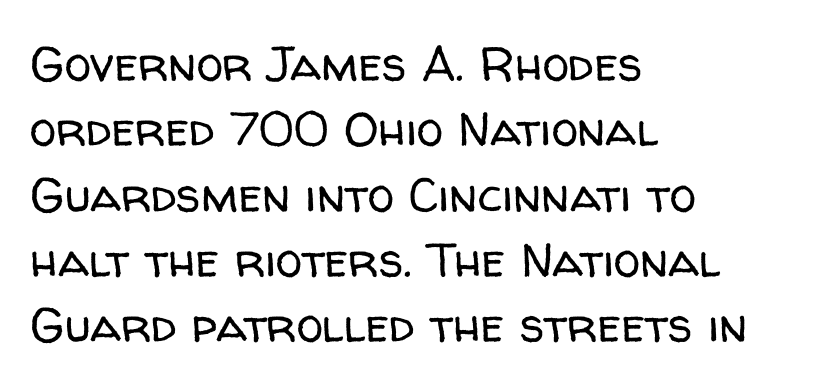
The rows are spaced the way most documents space them. The words here are not underlined. Does the type have serifs? No, each stem ends abruptly. The letters advance in unequal steps, a hallmark of proportional type. No extra ink here — the face is not bold.
